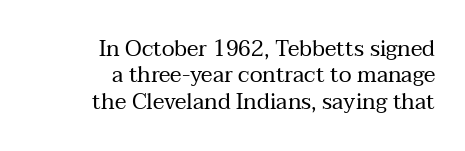
The image shows 22 px text type, upright; set right-aligned, line spacing 1.2x, normal letter spacing, not underlined.
